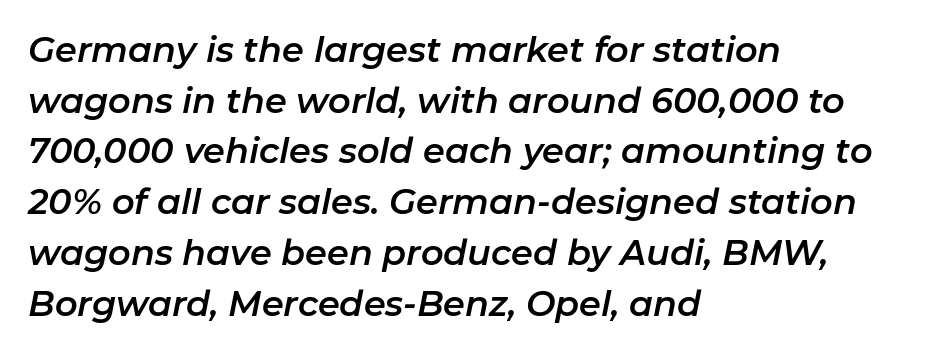
The image shows 35 px text type, italic (leaning right); set left-aligned, normal line spacing (1.45x), normal letter spacing, not underlined; low stroke contrast and a medium x-height.
